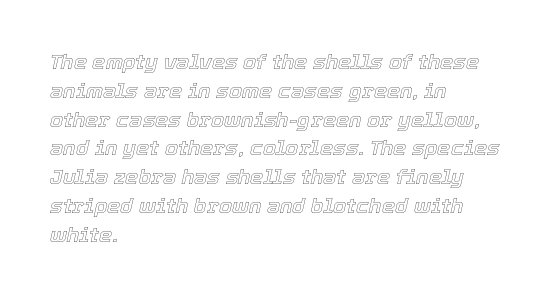
In terms of leading, this rendering sits right in the middle. Is the block centered? No — it sits flush against the left margin. When letters slant like this, we call the style italic. The gaps between neighbouring characters are ordinary and unremarkable. Letters rest on an invisible, unmarked baseline.
